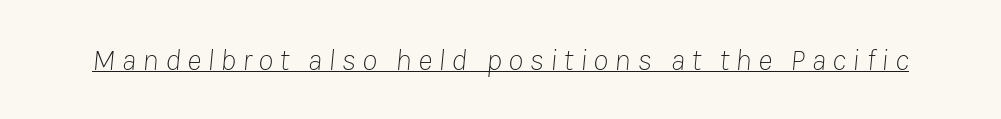
{"italic": "yes", "lean": "right", "slant_degrees": 8, "bold": "no", "weight": "thin", "width": "normal", "stroke_contrast": "low", "x_height": "medium", "monospaced": "no", "underline": "yes", "letter_spacing": "wide", "letter_spacing_em": 0.2, "glyph_px": 31}
